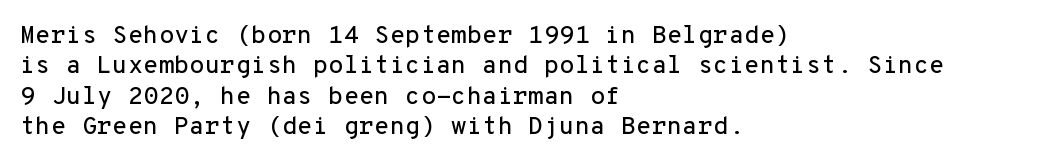
The image shows 25 px text type, upright; set left-aligned, line spacing 1.22x, normal letter spacing, not underlined.
